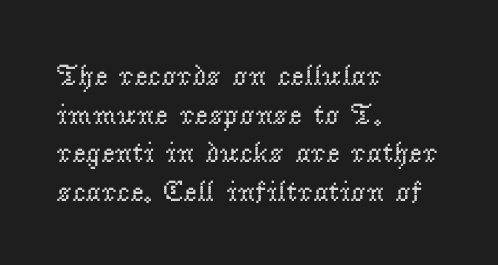
Q: Is the text bold? A: No.
Q: Is the text italic (slanted)? A: No, it is upright.
Q: Is the typeface a serif or a sans-serif typeface? A: Serif.
Q: Is the text underlined? A: No.
Q: How is the paragraph aligned? A: Left-aligned.
Q: Is the spacing between letters normal or unusually wide? A: Normal.
Q: Is the spacing between lines tight, normal or loose? A: Normal.
Q: Width (condensed, normal, or wide)? A: Normal.
Q: Stroke contrast? A: Low.
Q: x-height? A: Small.
Q: Monospaced? A: No.
